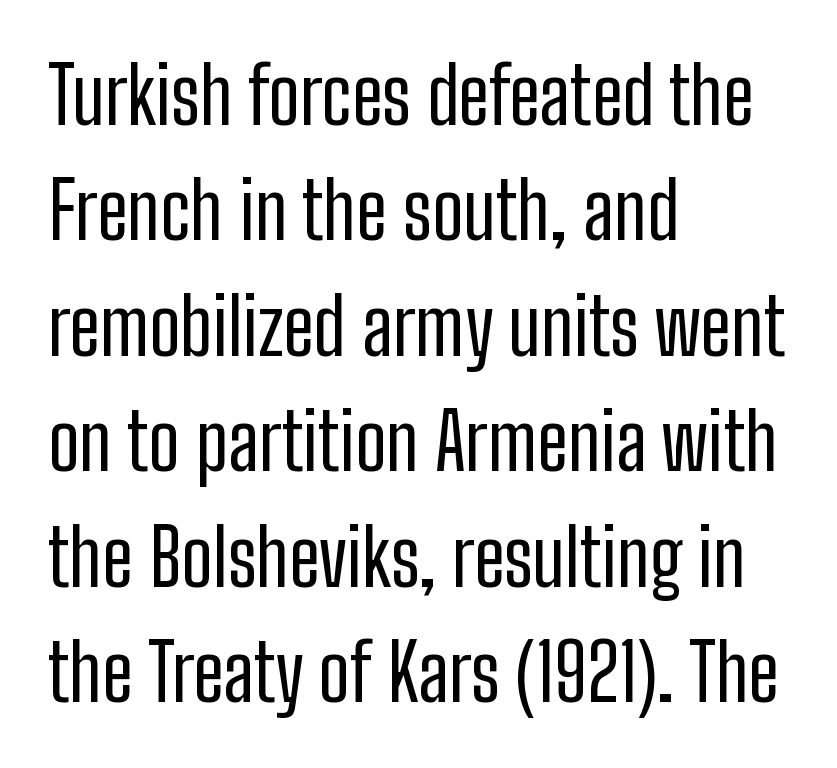
Summary of weight: not heavy and not bold. Character widths vary here, with narrow letters taking less room than wide ones. Examine the stroke ends and you'll find no serifs. Leading: standard.
